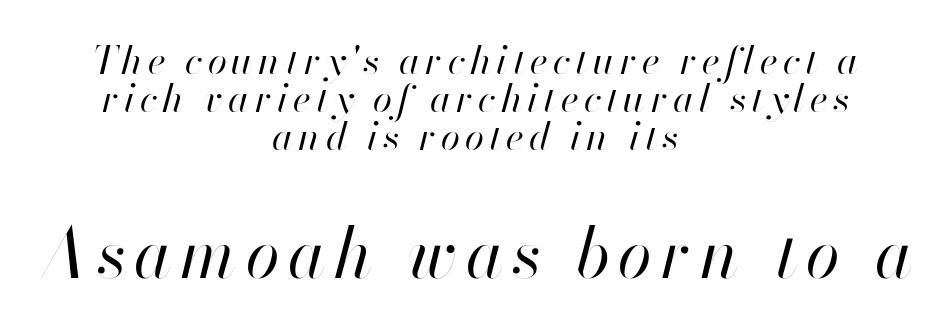
Q: Is the text bold? A: No.
Q: Is the text italic (slanted)? A: Yes, it leans right by about 13 degrees.
Q: Is the text underlined? A: No.
Q: How is the paragraph aligned? A: Centered.
Q: Is the spacing between lines tight, normal or loose? A: Tight.
Q: Which block of text is set in a larger size, the first (top) or the second (bottom)? A: The second (bottom) one.
Q: Width (condensed, normal, or wide)? A: Normal.
Q: Stroke contrast? A: High.
Q: x-height? A: Small.
Q: Monospaced? A: No.
